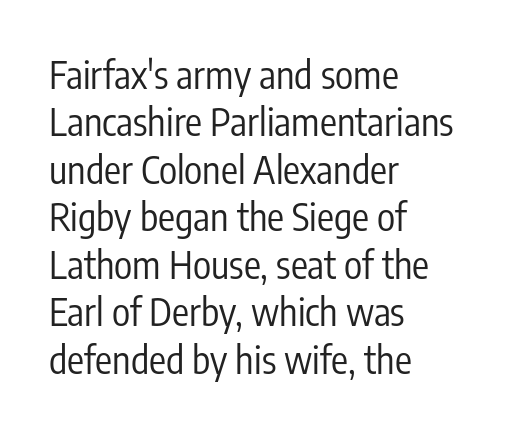
Q: Is the text bold? A: No.
Q: Is the text italic (slanted)? A: No, it is upright.
Q: Is the typeface a serif or a sans-serif typeface? A: Sans-serif.
Q: Is the text underlined? A: No.
Q: How is the paragraph aligned? A: Left-aligned.
Q: Is the spacing between letters normal or unusually wide? A: Normal.
Q: Is the spacing between lines tight, normal or loose? A: Normal.
Q: Width (condensed, normal, or wide)? A: Condensed.
Q: Stroke contrast? A: Low.
Q: x-height? A: Medium.
Q: Monospaced? A: No.
